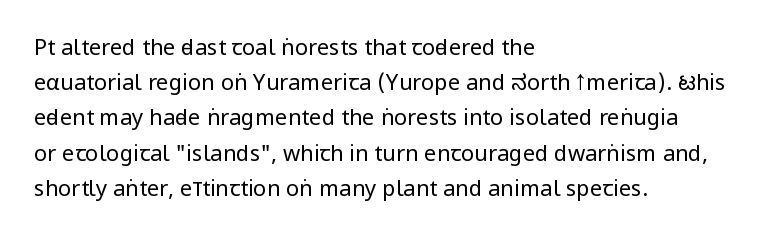
The image shows 22 px text type, upright; set left-aligned, normal line spacing (1.6x), normal letter spacing, not underlined.
